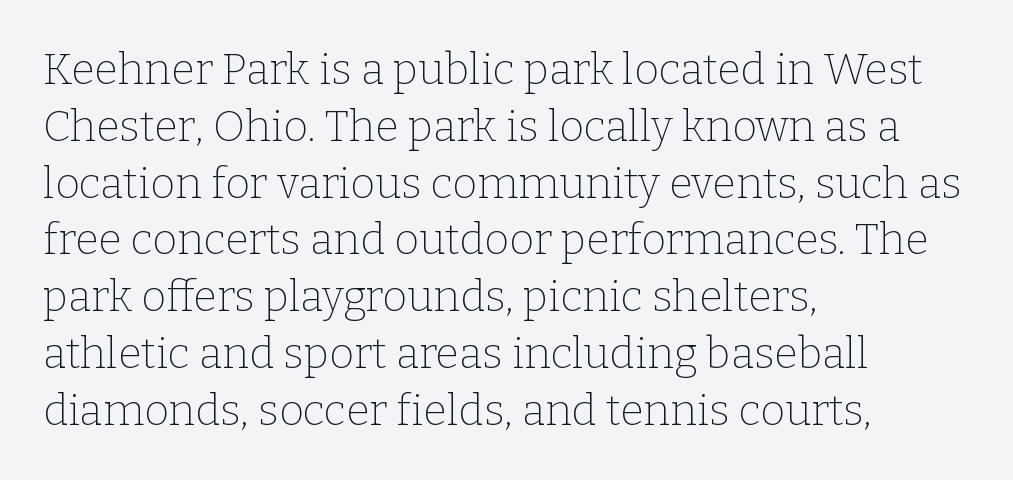
Q: Is the text bold? A: No.
Q: Is the text italic (slanted)? A: No, it is upright.
Q: Is the typeface a serif or a sans-serif typeface? A: Serif.
Q: Is the text underlined? A: No.
Q: How is the paragraph aligned? A: Left-aligned.
Q: Is the spacing between letters normal or unusually wide? A: Normal.
Q: Is the spacing between lines tight, normal or loose? A: Normal.
Q: Width (condensed, normal, or wide)? A: Normal.
Q: Stroke contrast? A: Low.
Q: x-height? A: Medium.
Q: Monospaced? A: No.
